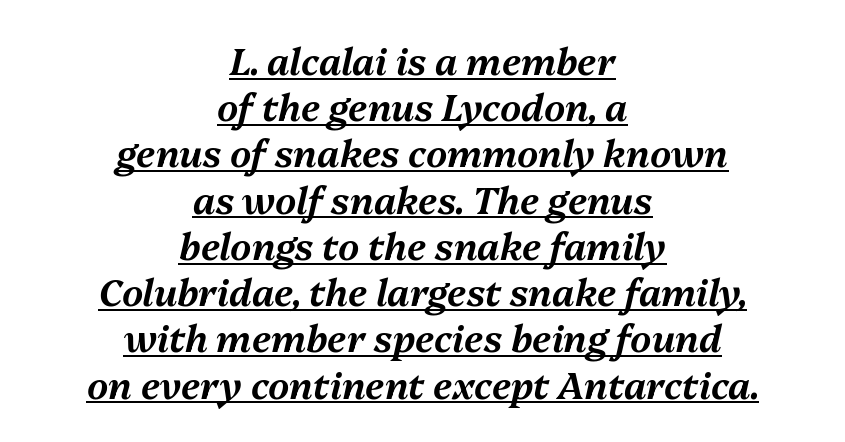
Q: Is the text italic (slanted)? A: Yes, it leans right by about 13 degrees.
Q: Is the text underlined? A: Yes.
Q: How is the paragraph aligned? A: Centered.
Q: Is the spacing between letters normal or unusually wide? A: Normal.
Q: Is the spacing between lines tight, normal or loose? A: Normal.
Q: Width (condensed, normal, or wide)? A: Normal.
Q: Stroke contrast? A: Medium.
Q: x-height? A: Medium.
Q: Monospaced? A: No.
